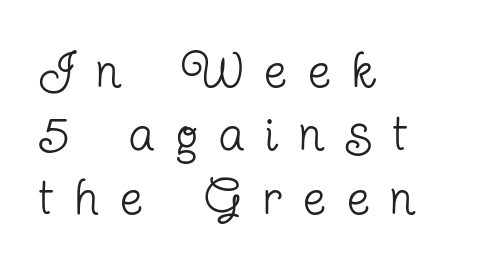
Regarding serifs, this sample has them. The line-height multiplier appears to be the usual default. If you drew a line through each stem, it would be perfectly vertical. Descender tails drop into unmarked territory. The rag falls on the right side of this text block.
